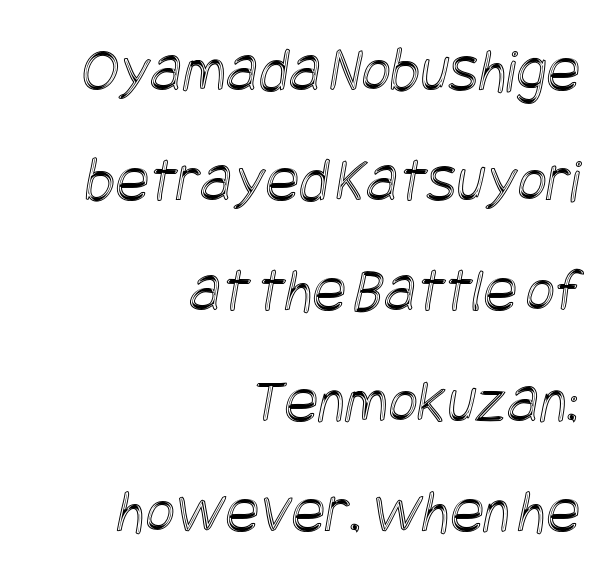
The image shows 63 px condensed type; set right-aligned, line spacing 1.75x, normal letter spacing, not underlined; a large x-height.
